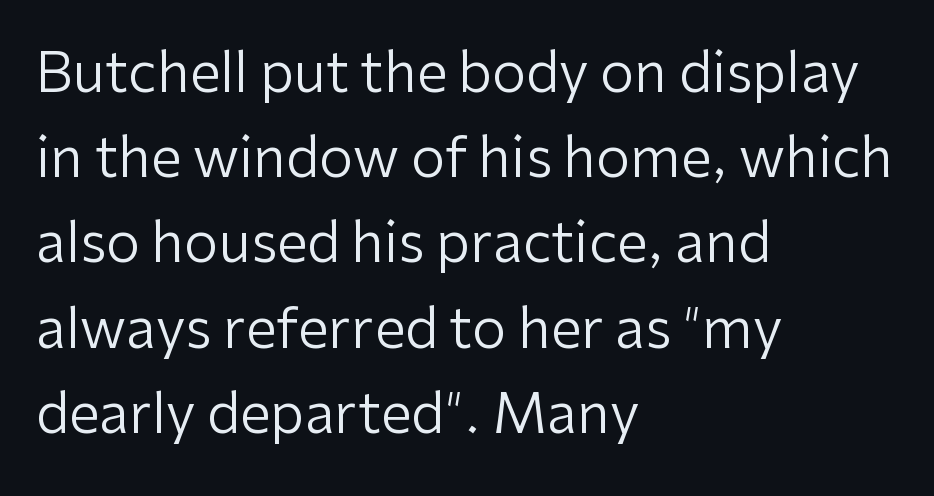
Q: Is the text bold? A: No.
Q: Is the text italic (slanted)? A: No, it is upright.
Q: Is the typeface a serif or a sans-serif typeface? A: Sans-serif.
Q: Is the text underlined? A: No.
Q: How is the paragraph aligned? A: Left-aligned.
Q: Is the spacing between letters normal or unusually wide? A: Normal.
Q: Is the spacing between lines tight, normal or loose? A: Normal.
Q: Width (condensed, normal, or wide)? A: Normal.
Q: Stroke contrast? A: Low.
Q: x-height? A: Medium.
Q: Monospaced? A: No.
